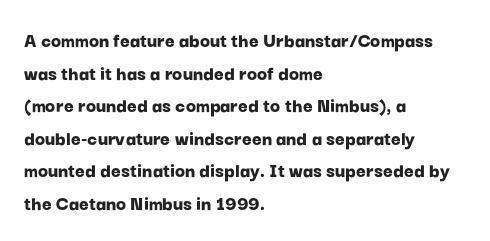
Q: Is the text bold? A: Yes.
Q: Is the text italic (slanted)? A: No, it is upright.
Q: Is the text underlined? A: No.
Q: How is the paragraph aligned? A: Left-aligned.
Q: Is the spacing between letters normal or unusually wide? A: Normal.
Q: Is the spacing between lines tight, normal or loose? A: Normal.
